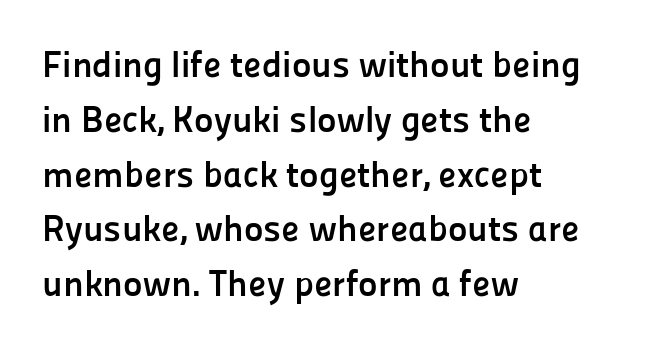
{"serif": "no", "italic": "no", "bold": "yes", "weight": "semibold", "width": "normal", "stroke_contrast": "low", "x_height": "medium", "monospaced": "no", "underline": "no", "align": "left", "line_spacing": "normal", "line_spacing_ratio": 1.48, "letter_spacing": "normal", "letter_spacing_em": 0.0, "glyph_px": 37}
